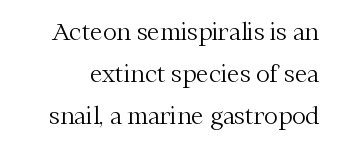
Q: Is the text bold? A: No.
Q: Is the text italic (slanted)? A: No, it is upright.
Q: Is the text underlined? A: No.
Q: Is the spacing between letters normal or unusually wide? A: Normal.
